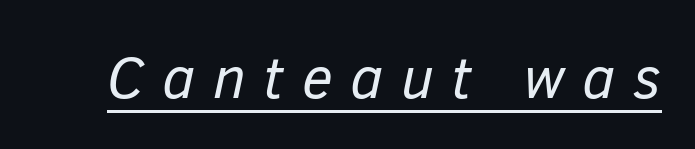
{"italic": "yes", "lean": "right", "slant_degrees": 12, "bold": "no", "weight": "regular", "width": "normal", "stroke_contrast": "low", "x_height": "medium", "monospaced": "no", "underline": "yes", "letter_spacing": "wide", "letter_spacing_em": 0.3, "glyph_px": 59}
